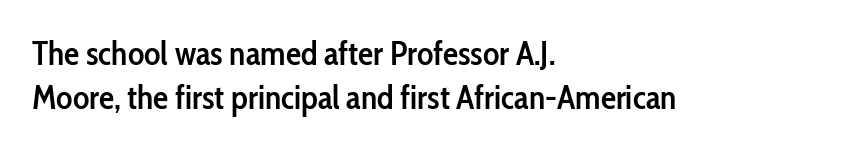
{"serif": "no", "italic": "no", "bold": "semi", "weight": "semibold", "width": "condensed", "stroke_contrast": "low", "x_height": "medium", "monospaced": "no", "underline": "no", "align": "left", "line_spacing": "normal", "line_spacing_ratio": 1.29, "letter_spacing": "normal", "letter_spacing_em": 0.0, "glyph_px": 34}
